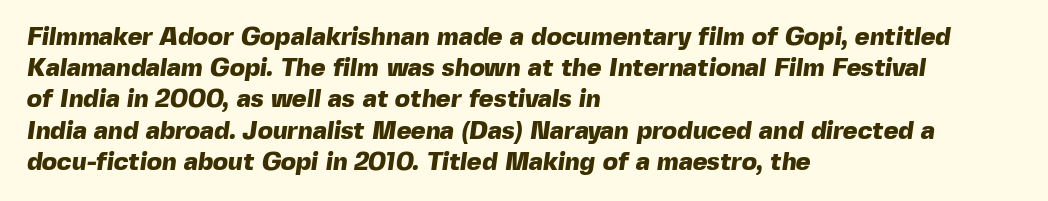
Horizontal alignment here is leftward, the default for most running prose. Rows of type keep a routine distance in the vertical direction. Bare-footed words on every line. Nothing unusual about the tracking: characters are spaced as the font intends.
